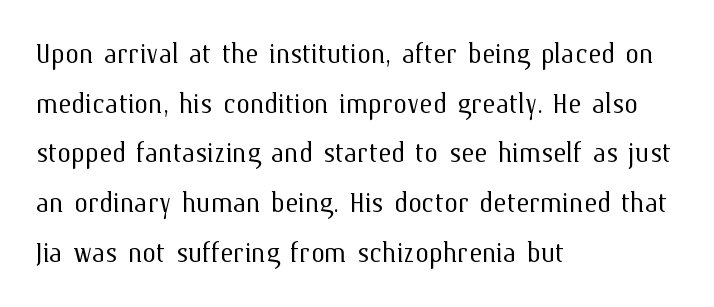
The image shows 35 px light type, upright; set left-aligned, normal line spacing (1.42x), normal letter spacing, not underlined; medium stroke contrast and a medium x-height.
